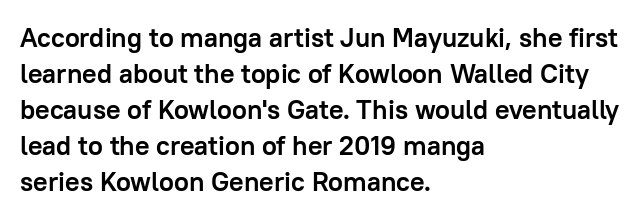
{"italic": "no", "bold": "yes", "underline": "no", "align": "left", "line_spacing": "normal", "line_spacing_ratio": 1.33, "letter_spacing": "normal", "letter_spacing_em": 0.0, "glyph_px": 27}
